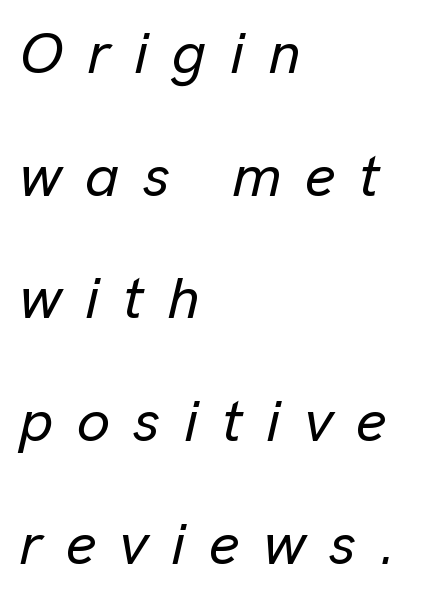
This sample has the flowing, uneven cadence of proportional lettering. The tracking jumps out immediately: characters are airy and widely separated. Just letters on the line, the space beneath them empty. Each line starts at the same left margin while the right side varies. The rendering uses a large line-height, opening up the rows.
